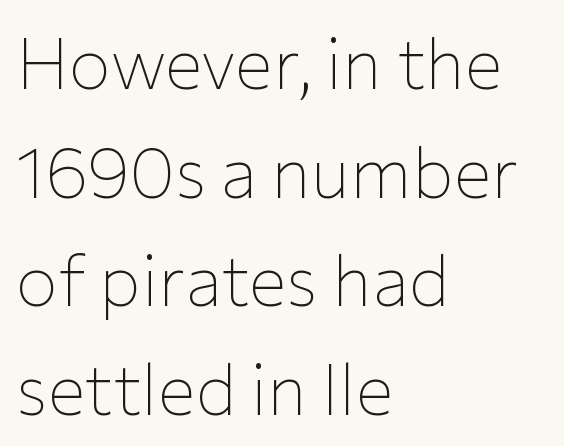
The image shows 71 px thin sans-serif type, upright; set left-aligned, normal line spacing (1.53x), normal letter spacing, not underlined; low stroke contrast and a medium x-height.
